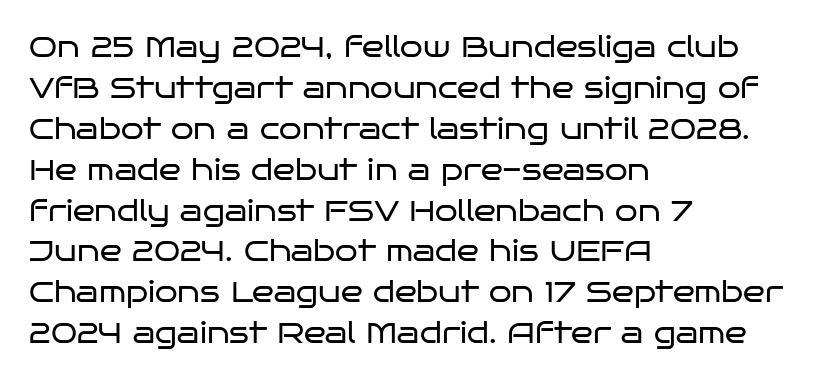
Q: Is the text bold? A: No.
Q: Is the text italic (slanted)? A: No, it is upright.
Q: Is the typeface a serif or a sans-serif typeface? A: Sans-serif.
Q: Is the text underlined? A: No.
Q: How is the paragraph aligned? A: Left-aligned.
Q: Is the spacing between letters normal or unusually wide? A: Normal.
Q: Is the spacing between lines tight, normal or loose? A: Normal.
Q: Width (condensed, normal, or wide)? A: Wide.
Q: Stroke contrast? A: Low.
Q: x-height? A: Large.
Q: Monospaced? A: No.
